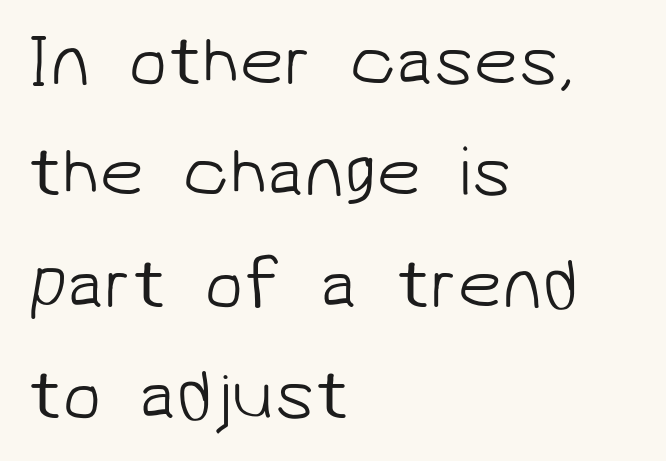
The image shows 71 px light sans-serif type; set left-aligned, normal line spacing (1.57x), normal letter spacing, not underlined; low stroke contrast and a medium x-height.
